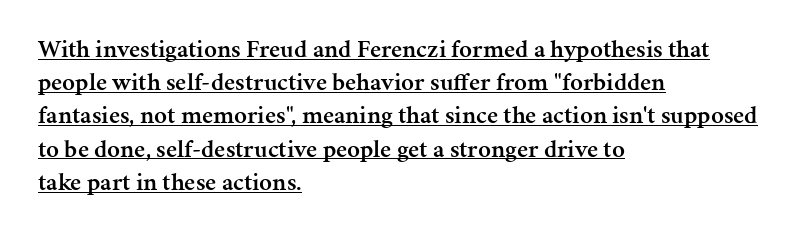
The image shows 25 px text type, upright; set left-aligned, normal line spacing (1.33x), normal letter spacing, underlined.
